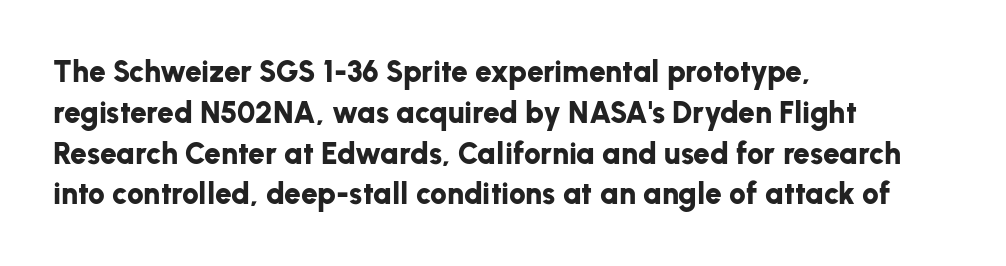
Q: Is the text bold? A: Yes.
Q: Is the text italic (slanted)? A: No, it is upright.
Q: Is the typeface a serif or a sans-serif typeface? A: Sans-serif.
Q: Is the text underlined? A: No.
Q: How is the paragraph aligned? A: Left-aligned.
Q: Is the spacing between letters normal or unusually wide? A: Normal.
Q: Is the spacing between lines tight, normal or loose? A: Normal.
Q: Width (condensed, normal, or wide)? A: Normal.
Q: Stroke contrast? A: Low.
Q: x-height? A: Medium.
Q: Monospaced? A: No.
